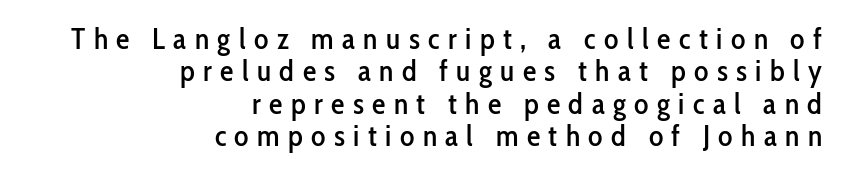
The image shows 30 px condensed sans-serif type, upright; set right-aligned, tight line spacing (1.08x), unusually wide letter spacing (+0.28 em), not underlined; low stroke contrast and a medium x-height.
